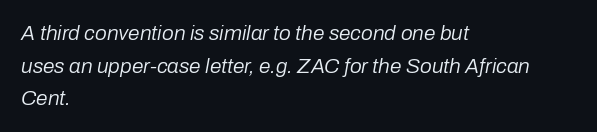
Q: Is the text bold? A: No.
Q: Is the text italic (slanted)? A: Yes, it leans right by about 10 degrees.
Q: Is the text underlined? A: No.
Q: How is the paragraph aligned? A: Left-aligned.
Q: Is the spacing between letters normal or unusually wide? A: Normal.
Q: Is the spacing between lines tight, normal or loose? A: Normal.
